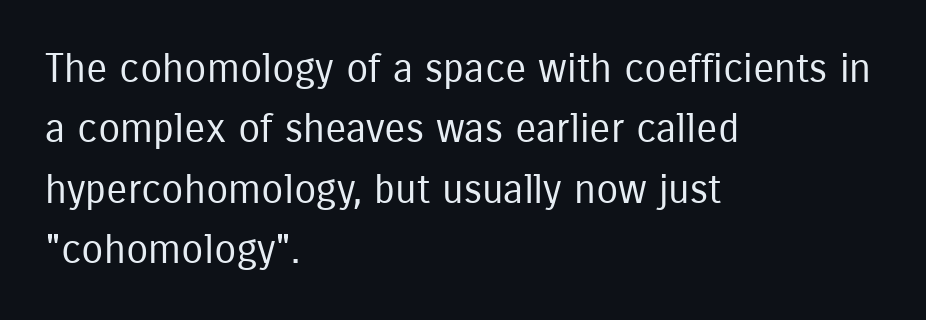
Q: Is the text bold? A: No.
Q: Is the text italic (slanted)? A: No, it is upright.
Q: Is the typeface a serif or a sans-serif typeface? A: Sans-serif.
Q: Is the text underlined? A: No.
Q: How is the paragraph aligned? A: Left-aligned.
Q: Is the spacing between letters normal or unusually wide? A: Normal.
Q: Is the spacing between lines tight, normal or loose? A: Normal.
Q: Width (condensed, normal, or wide)? A: Condensed.
Q: Stroke contrast? A: Low.
Q: x-height? A: Medium.
Q: Monospaced? A: No.
